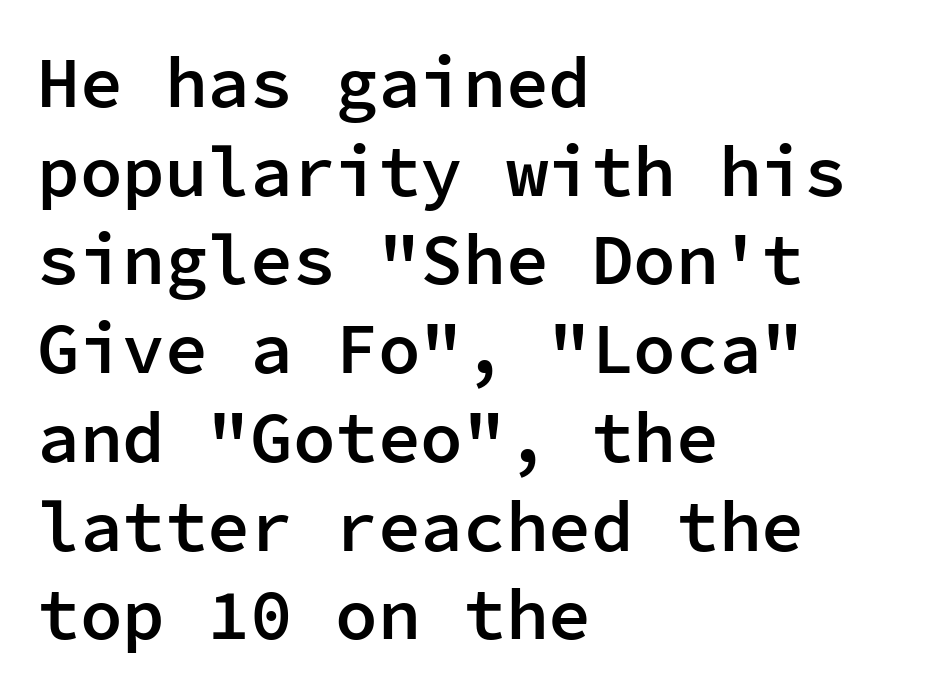
The image shows 71 px semibold sans-serif type, upright, monospaced; set left-aligned, normal line spacing (1.25x), normal letter spacing, not underlined; low stroke contrast and a medium x-height.
